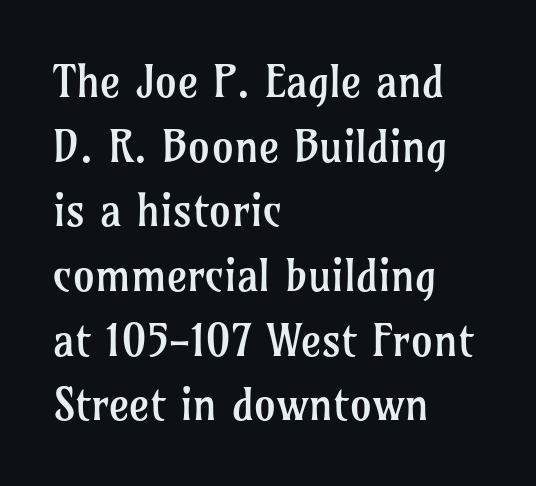
{"serif": "yes", "italic": "no", "bold": "no", "weight": "regular", "width": "normal", "stroke_contrast": "low", "x_height": "medium", "monospaced": "no", "underline": "no", "align": "left", "line_spacing": "normal", "line_spacing_ratio": 1.47, "letter_spacing": "normal", "letter_spacing_em": 0.0, "glyph_px": 44}
